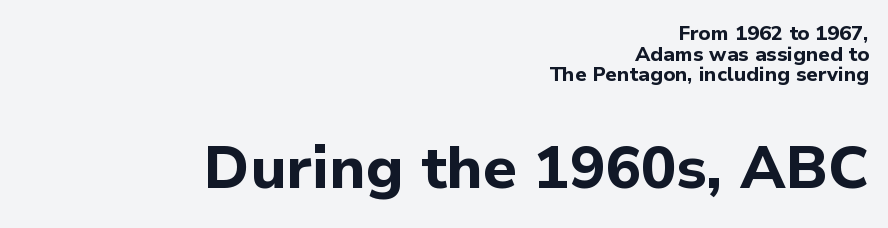
Note the varied advance widths — an 'i' is clearly narrower than an 'm'. The glyphs in this specimen are sans serif. Line endings align vertically; line beginnings do not. The space between consecutive lines is stingy.
